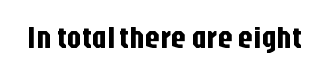
Italic: no, the glyphs are upright roman. You could not count columns in this text — the font is proportionally spaced. Between one letter and the next there's only the usual sliver of space. Type style note: lacks serifs.
